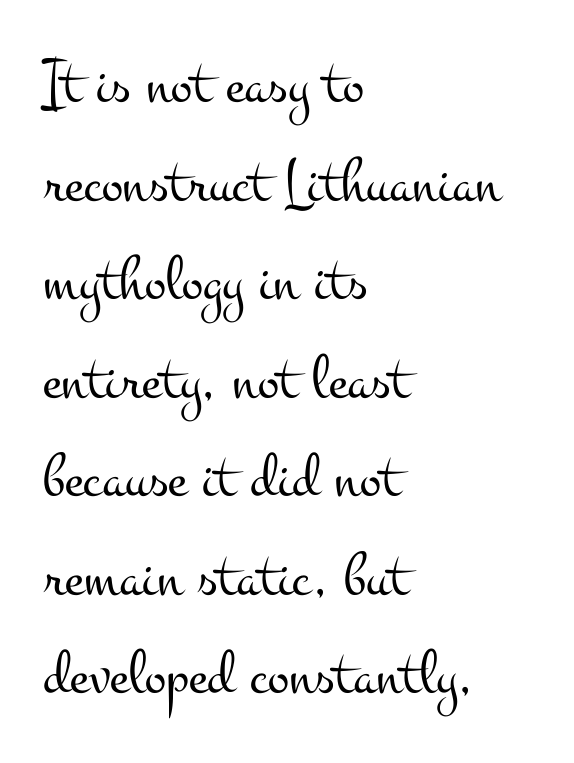
The image shows 64 px light, wide serif type; set left-aligned, normal line spacing (1.54x), normal letter spacing, not underlined; medium stroke contrast and a small x-height.
